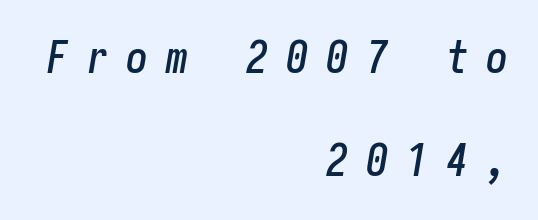
{"italic": "yes", "lean": "right", "slant_degrees": 10, "width": "condensed", "stroke_contrast": "low", "x_height": "medium", "underline": "no", "align": "right", "line_spacing": "loose", "line_spacing_ratio": 2.35, "letter_spacing": "wide", "letter_spacing_em": 0.41, "glyph_px": 44}
